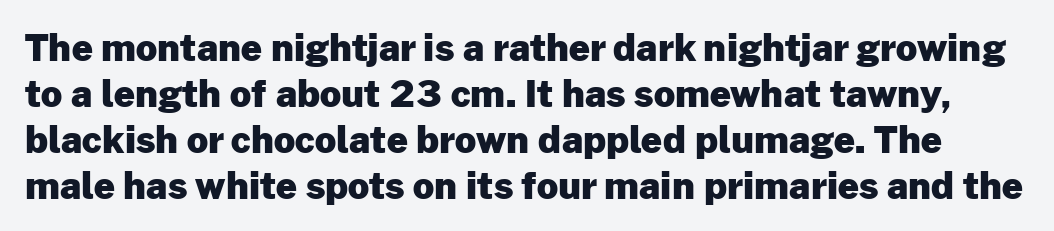
Q: Is the text bold? A: Yes.
Q: Is the text italic (slanted)? A: No, it is upright.
Q: Is the typeface a serif or a sans-serif typeface? A: Sans-serif.
Q: Is the text underlined? A: No.
Q: Is the spacing between letters normal or unusually wide? A: Normal.
Q: Width (condensed, normal, or wide)? A: Normal.
Q: Stroke contrast? A: Low.
Q: x-height? A: Medium.
Q: Monospaced? A: No.
